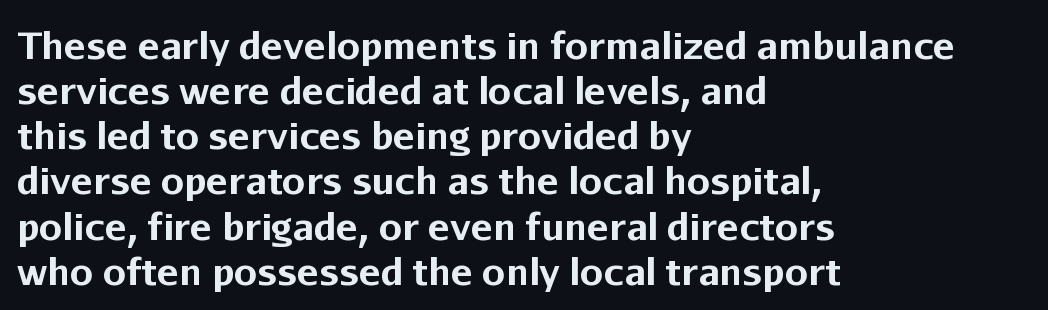
The image shows 37 px bold sans-serif type, upright; set left-aligned, line spacing 1.22x, normal letter spacing, not underlined; low stroke contrast and a medium x-height.
